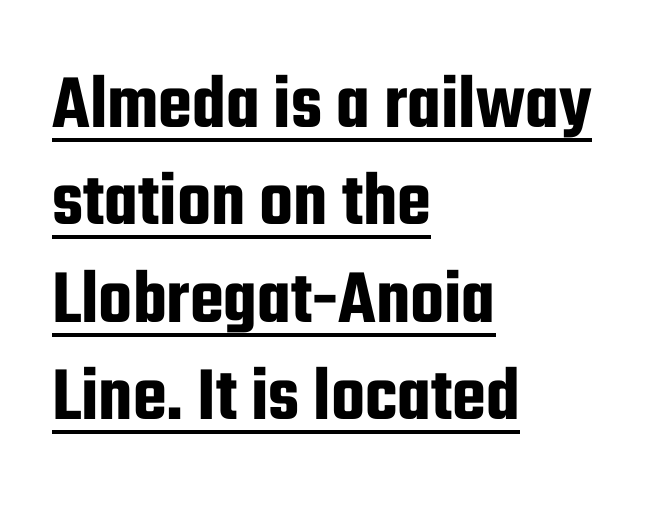
The passage shown has conventional tracking throughout. The letters carry no serifs — their stems end cleanly without finishing strokes. Proportional: the letters do not fall into vertical columns. The typesetter has applied underlining to the passage shown.
